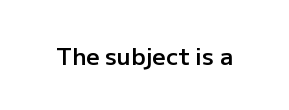
The image shows 23 px text type, upright; set normal letter spacing, not underlined.
